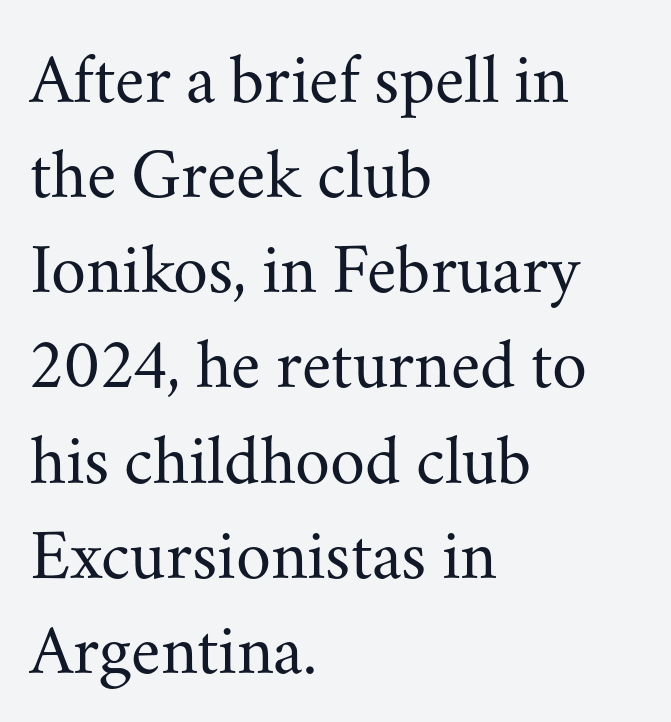
Q: Is the text bold? A: No.
Q: Is the text italic (slanted)? A: No, it is upright.
Q: Is the typeface a serif or a sans-serif typeface? A: Serif.
Q: Is the text underlined? A: No.
Q: How is the paragraph aligned? A: Left-aligned.
Q: Is the spacing between letters normal or unusually wide? A: Normal.
Q: Is the spacing between lines tight, normal or loose? A: Normal.
Q: Width (condensed, normal, or wide)? A: Normal.
Q: Stroke contrast? A: Medium.
Q: x-height? A: Small.
Q: Monospaced? A: No.
